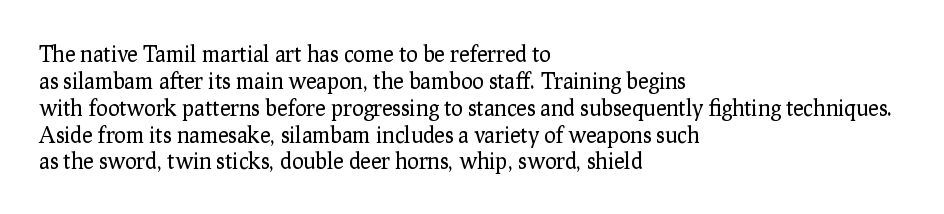
{"italic": "no", "bold": "no", "underline": "no", "align": "left", "line_spacing_ratio": 1.22, "letter_spacing": "normal", "letter_spacing_em": 0.0, "glyph_px": 22}
